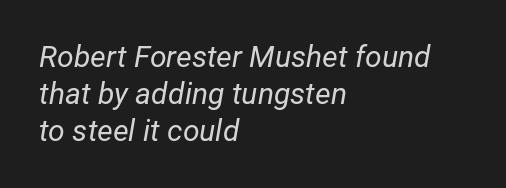
Q: Is the text bold? A: No.
Q: Is the text italic (slanted)? A: Yes, it leans right by about 12 degrees.
Q: Is the text underlined? A: No.
Q: How is the paragraph aligned? A: Left-aligned.
Q: Is the spacing between letters normal or unusually wide? A: Normal.
Q: Width (condensed, normal, or wide)? A: Normal.
Q: Stroke contrast? A: Low.
Q: x-height? A: Medium.
Q: Monospaced? A: No.
